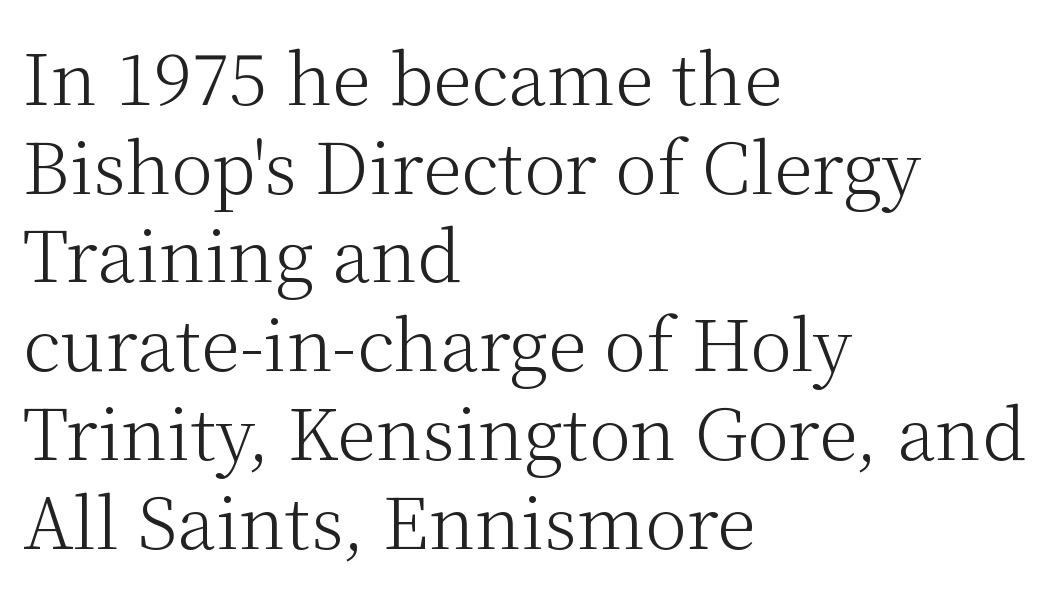
Q: Is the text bold? A: No.
Q: Is the text italic (slanted)? A: No, it is upright.
Q: Is the typeface a serif or a sans-serif typeface? A: Serif.
Q: Is the text underlined? A: No.
Q: How is the paragraph aligned? A: Left-aligned.
Q: Is the spacing between letters normal or unusually wide? A: Normal.
Q: Is the spacing between lines tight, normal or loose? A: Normal.
Q: Width (condensed, normal, or wide)? A: Normal.
Q: Stroke contrast? A: Medium.
Q: x-height? A: Medium.
Q: Monospaced? A: No.
